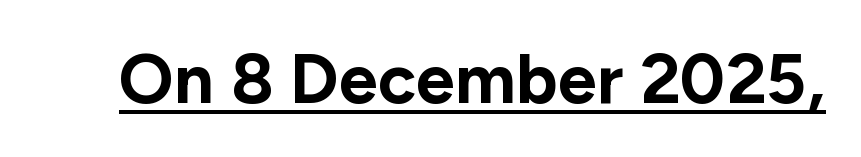
The image shows 70 px bold sans-serif type, upright; set normal letter spacing, underlined; low stroke contrast and a medium x-height.
